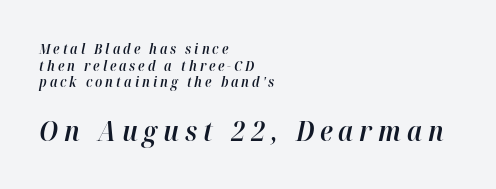
Q: Is the text bold? A: Semi-bold.
Q: Is the text italic (slanted)? A: Yes, it leans right by about 12 degrees.
Q: Is the text underlined? A: No.
Q: How is the paragraph aligned? A: Left-aligned.
Q: Is the spacing between letters normal or unusually wide? A: Unusually wide.
Q: Which block of text is set in a larger size, the first (top) or the second (bottom)? A: The second (bottom) one.
Q: Width (condensed, normal, or wide)? A: Normal.
Q: Stroke contrast? A: High.
Q: x-height? A: Medium.
Q: Monospaced? A: No.
